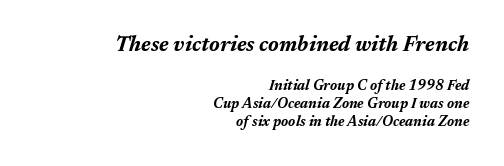
Q: Is the text bold? A: Yes.
Q: Is the text italic (slanted)? A: Yes, it leans right by about 17 degrees.
Q: Is the text underlined? A: No.
Q: How is the paragraph aligned? A: Right-aligned.
Q: Is the spacing between letters normal or unusually wide? A: Normal.
Q: Is the spacing between lines tight, normal or loose? A: Normal.
Q: Which block of text is set in a larger size, the first (top) or the second (bottom)? A: The first (top) one.
